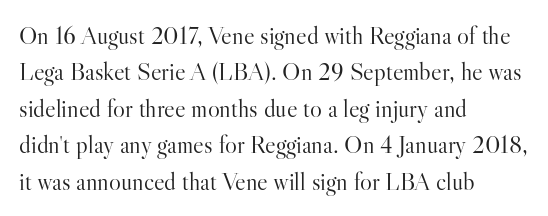
{"italic": "no", "bold": "no", "underline": "no", "align": "left", "line_spacing": "normal", "line_spacing_ratio": 1.46, "letter_spacing": "normal", "letter_spacing_em": 0.0, "glyph_px": 25}
